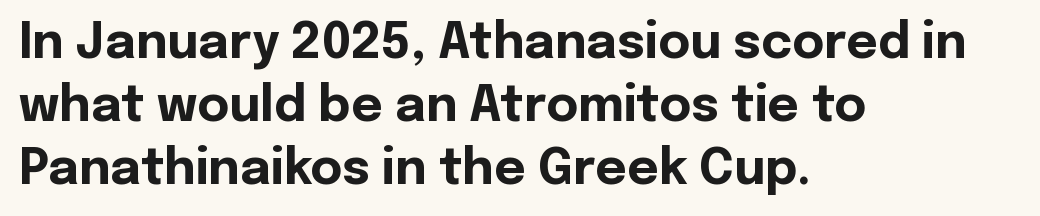
The image shows 49 px bold sans-serif type, upright; set left-aligned, normal line spacing (1.29x), normal letter spacing, not underlined; a medium x-height.
